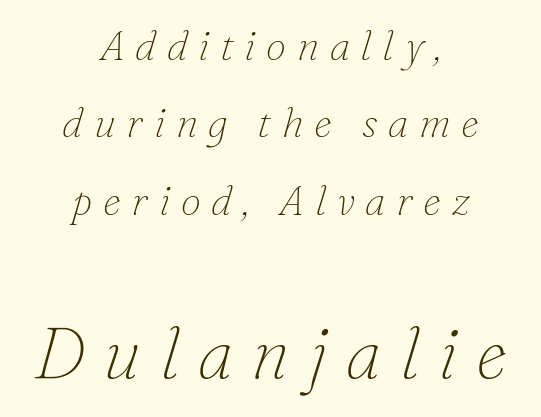
The letters in the lower block stand taller than those in the block above. Each line is balanced around a shared central axis. Stroke terminals: seriffed. The space directly below the letters is spotless. Is this a fixed-width face? No — the glyphs have proportional, varying widths. Notice how the stems are inclined rather than vertical — that's the hallmark of italics.
